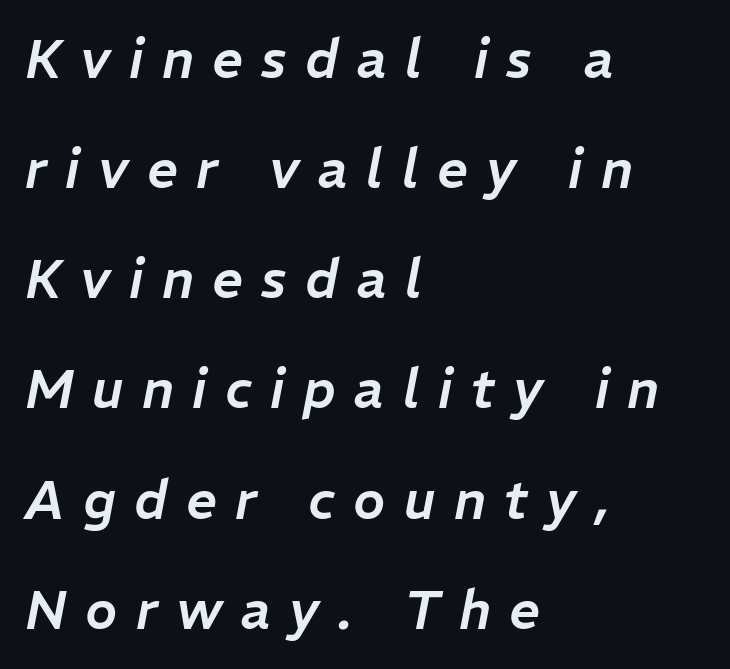
Q: Is the text italic (slanted)? A: Yes, it leans right by about 11 degrees.
Q: Is the text underlined? A: No.
Q: How is the paragraph aligned? A: Left-aligned.
Q: Is the spacing between letters normal or unusually wide? A: Unusually wide.
Q: Is the spacing between lines tight, normal or loose? A: Loose.
Q: Width (condensed, normal, or wide)? A: Normal.
Q: Stroke contrast? A: Low.
Q: x-height? A: Medium.
Q: Monospaced? A: No.
